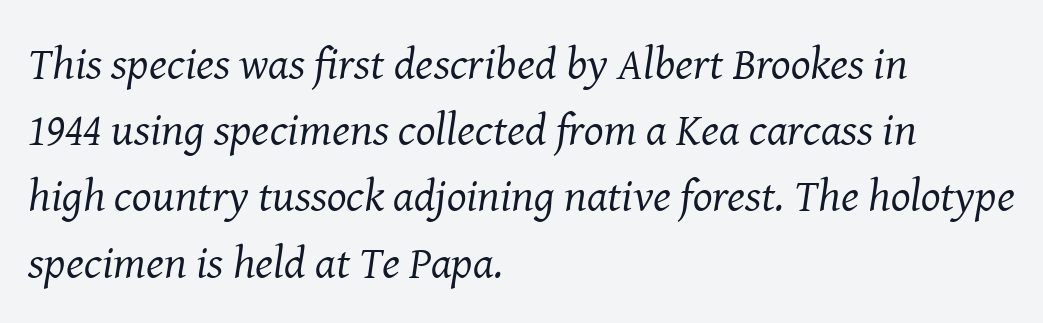
{"serif": "yes", "italic": "yes", "lean": "right", "slant_degrees": 8, "bold": "no", "weight": "regular", "width": "normal", "stroke_contrast": "medium", "x_height": "medium", "monospaced": "no", "underline": "no", "align": "left", "line_spacing": "normal", "line_spacing_ratio": 1.44, "letter_spacing": "normal", "letter_spacing_em": 0.0, "glyph_px": 46}
